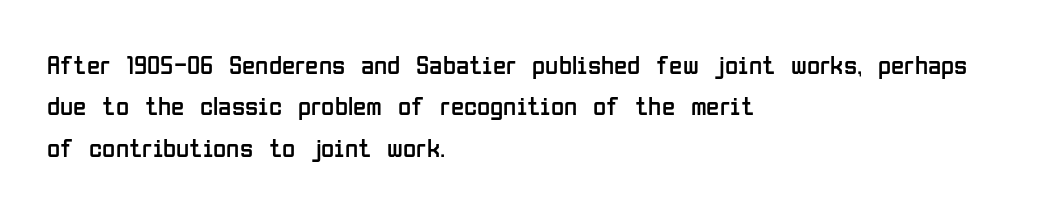
Q: Is the text bold? A: No.
Q: Is the text italic (slanted)? A: No, it is upright.
Q: Is the text underlined? A: No.
Q: How is the paragraph aligned? A: Left-aligned.
Q: Is the spacing between letters normal or unusually wide? A: Normal.
Q: Is the spacing between lines tight, normal or loose? A: Normal.
